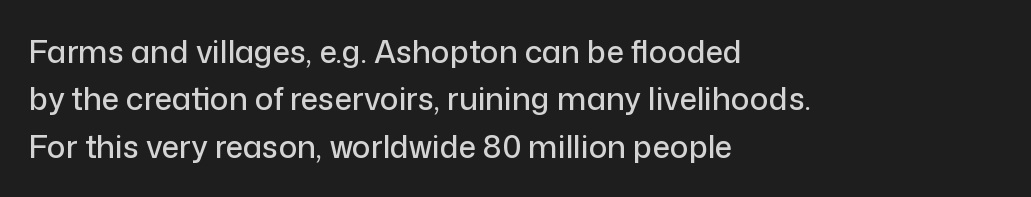
Q: Is the text italic (slanted)? A: No, it is upright.
Q: Is the typeface a serif or a sans-serif typeface? A: Sans-serif.
Q: Is the text underlined? A: No.
Q: How is the paragraph aligned? A: Left-aligned.
Q: Is the spacing between letters normal or unusually wide? A: Normal.
Q: Is the spacing between lines tight, normal or loose? A: Normal.
Q: Width (condensed, normal, or wide)? A: Normal.
Q: Stroke contrast? A: Low.
Q: x-height? A: Medium.
Q: Monospaced? A: No.
